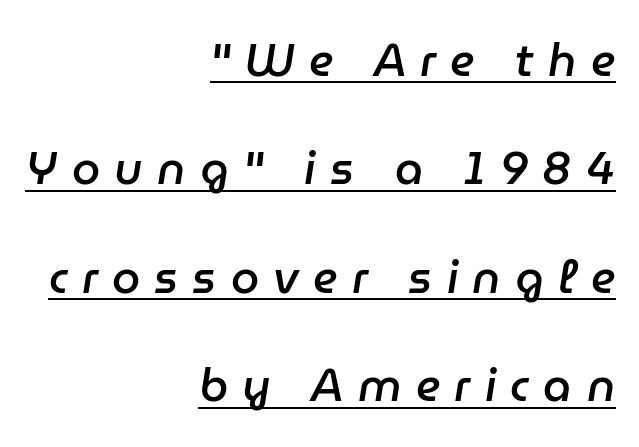
The image shows 45 px semibold type, italic (leaning right); set right-aligned, loose line spacing (2.41x), unusually wide letter spacing (+0.32 em), underlined; low stroke contrast and a medium x-height.
